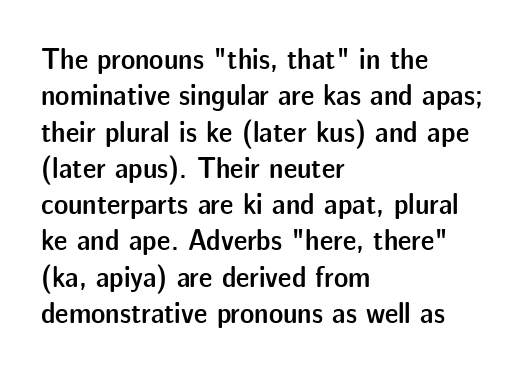
{"serif": "no", "italic": "no", "bold": "semi", "weight": "semibold", "width": "normal", "stroke_contrast": "low", "x_height": "medium", "monospaced": "no", "underline": "no", "align": "left", "line_spacing_ratio": 1.21, "letter_spacing": "normal", "letter_spacing_em": 0.0, "glyph_px": 30}
